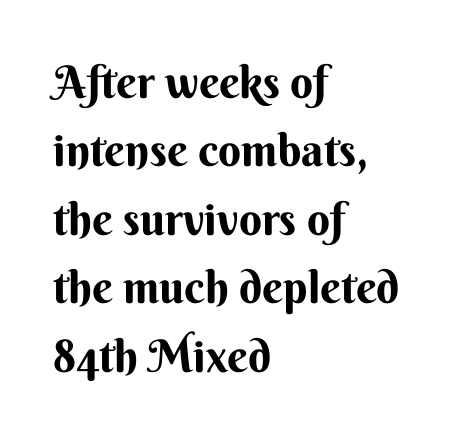
{"serif": "no", "italic": "no", "bold": "yes", "weight": "bold", "width": "normal", "stroke_contrast": "medium", "x_height": "small", "monospaced": "no", "underline": "no", "align": "left", "line_spacing": "normal", "line_spacing_ratio": 1.52, "letter_spacing": "normal", "letter_spacing_em": 0.0, "glyph_px": 45}
